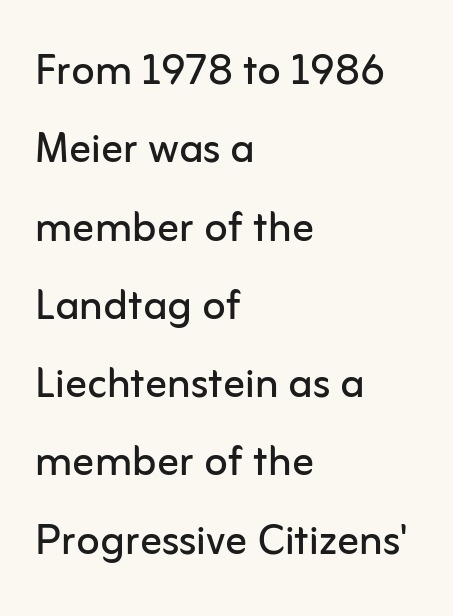
{"serif": "no", "italic": "no", "bold": "no", "weight": "regular", "width": "normal", "stroke_contrast": "low", "x_height": "medium", "monospaced": "no", "underline": "no", "align": "left", "line_spacing": "normal", "line_spacing_ratio": 1.45, "letter_spacing": "normal", "letter_spacing_em": 0.0, "glyph_px": 54}
